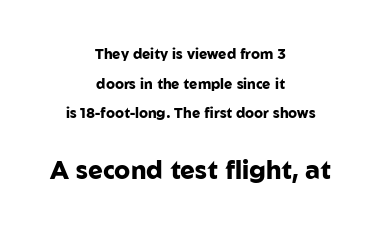
{"italic": "no", "bold": "yes", "underline": "no", "align": "center", "line_spacing": "loose", "line_spacing_ratio": 2.12, "letter_spacing": "normal", "letter_spacing_em": 0.0, "larger_block": "second", "size_ratio": 1.79, "glyph_px": 25}
